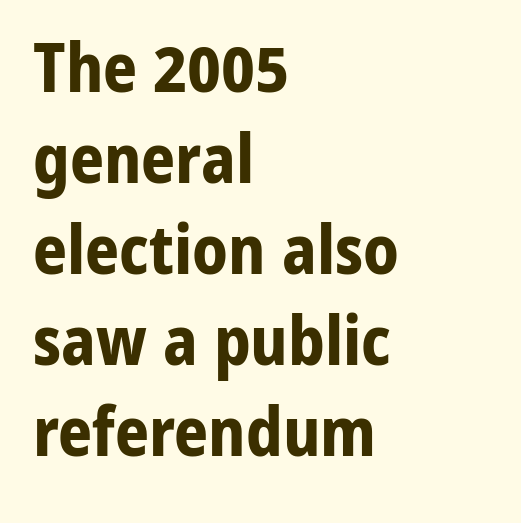
The image shows 67 px bold sans-serif type, upright; set left-aligned, normal line spacing (1.36x), normal letter spacing, not underlined; low stroke contrast and a medium x-height.
